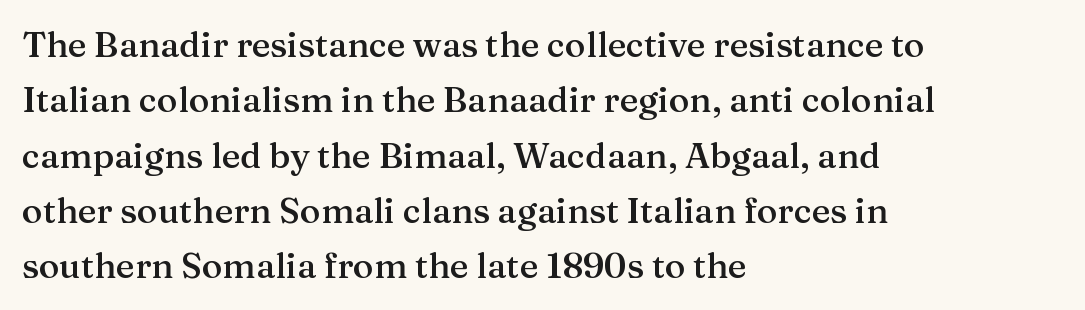
{"serif": "yes", "italic": "no", "bold": "semi", "weight": "semibold", "width": "normal", "stroke_contrast": "medium", "x_height": "medium", "monospaced": "no", "underline": "no", "align": "left", "line_spacing": "normal", "line_spacing_ratio": 1.58, "letter_spacing": "normal", "letter_spacing_em": 0.0, "glyph_px": 35}
